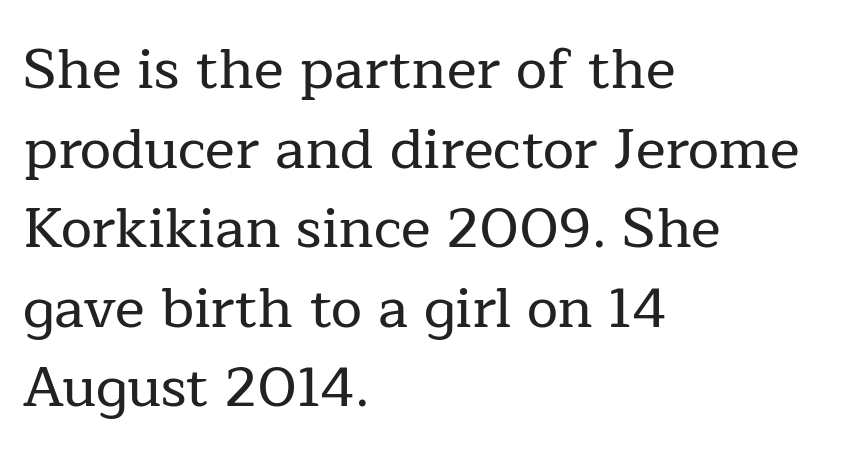
The image shows 56 px serif type, upright; set left-aligned, normal line spacing (1.42x), normal letter spacing, not underlined; low stroke contrast and a medium x-height.
